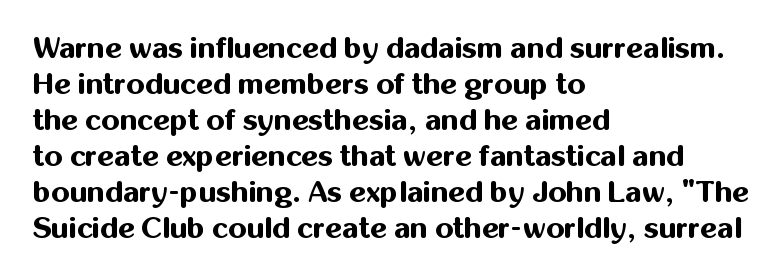
The image shows 29 px bold sans-serif type, upright; set left-aligned, line spacing 1.24x, normal letter spacing, not underlined; medium stroke contrast and a medium x-height.
